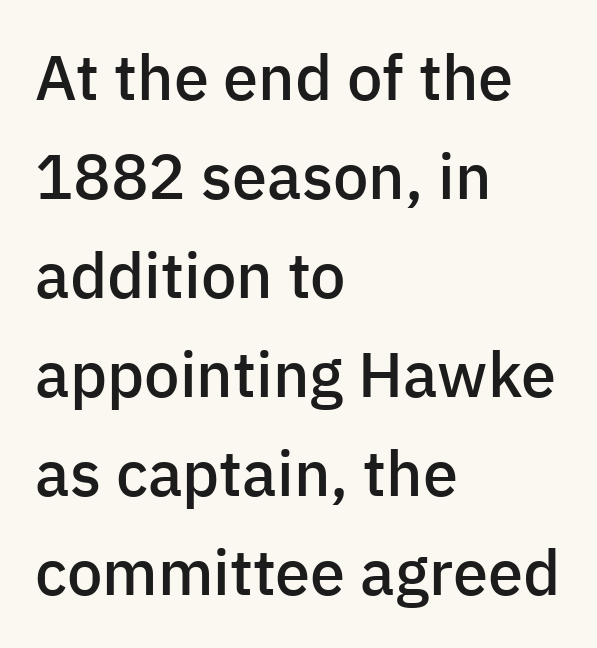
This sample keeps an unexceptional amount of space between lines. Spacing verdict: proportional, widths tailored to each character. As a designer I'd log this as weight 600, semibold. What stands out about the letter spacing? Nothing — it is the standard amount.
